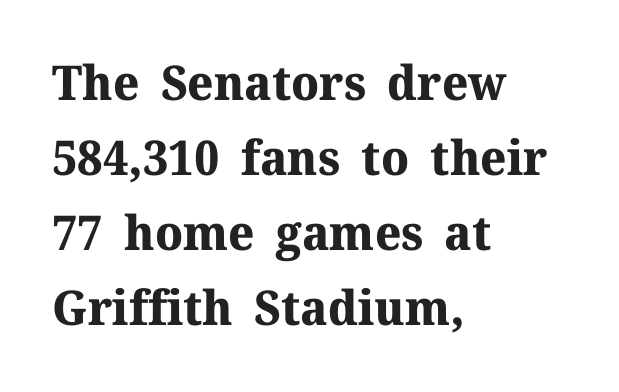
The image shows 48 px bold serif type, upright; set left-aligned, normal line spacing (1.56x), normal letter spacing, not underlined; medium stroke contrast and a medium x-height.
